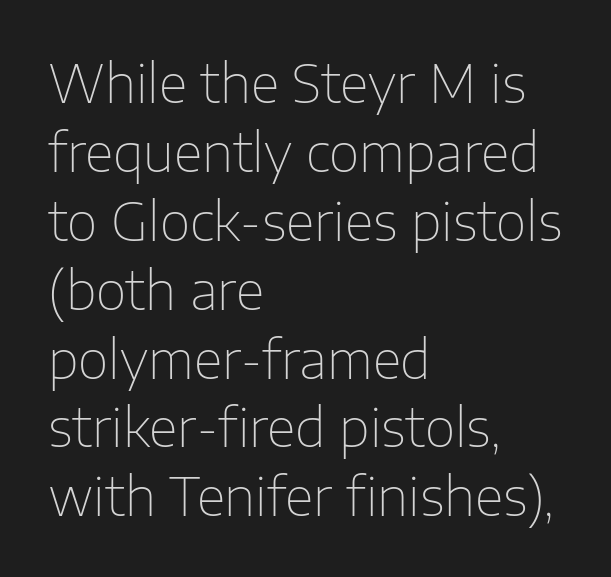
The image shows 53 px thin sans-serif type, upright; set left-aligned, normal line spacing (1.3x), normal letter spacing, not underlined; low stroke contrast and a medium x-height.
